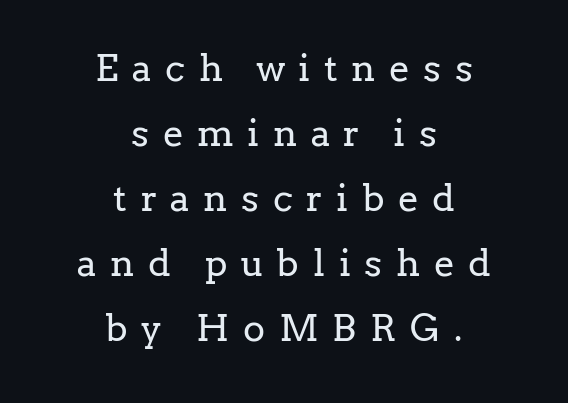
Each letter's strokes conclude with small projecting serifs. Is this a heavy cut? Hardly; it is regular or lighter. Loose tracking; the words dissolve into strings of separated letters. Here the designer chose a conventional face with non-uniform glyph widths. The string is rendered with underlining switched off. Posture: vertical.
